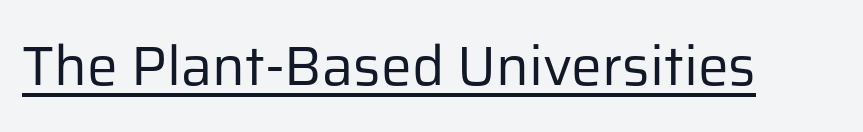
{"serif": "no", "italic": "no", "bold": "no", "weight": "regular", "width": "normal", "stroke_contrast": "low", "x_height": "medium", "monospaced": "no", "underline": "yes", "letter_spacing": "normal", "letter_spacing_em": 0.0, "glyph_px": 55}
